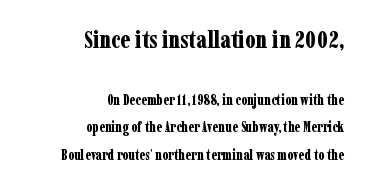
{"italic": "no", "bold": "yes", "underline": "no", "align": "right", "line_spacing": "loose", "line_spacing_ratio": 1.95, "letter_spacing": "normal", "letter_spacing_em": 0.0, "larger_block": "first", "size_ratio": 1.71, "glyph_px": 24}
